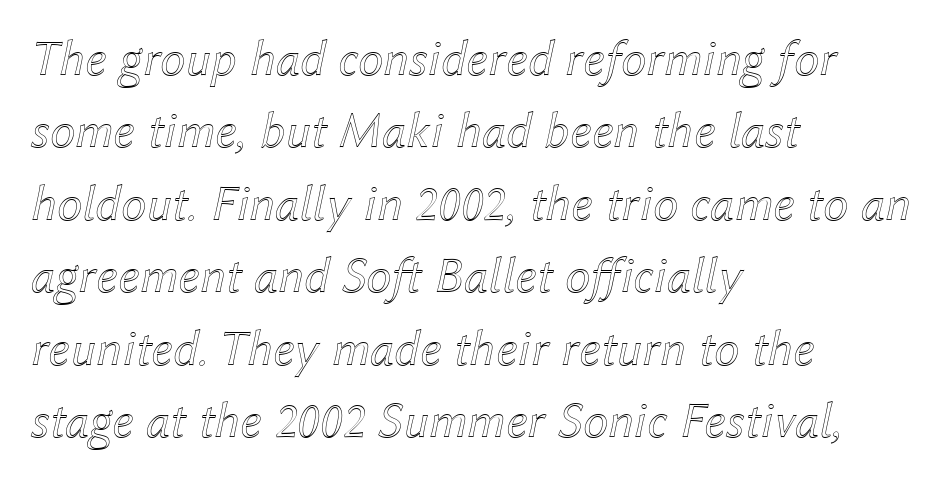
Q: Is the text italic (slanted)? A: Yes, it leans right by about 12 degrees.
Q: Is the text underlined? A: No.
Q: How is the paragraph aligned? A: Left-aligned.
Q: Is the spacing between letters normal or unusually wide? A: Normal.
Q: Is the spacing between lines tight, normal or loose? A: Normal.
Q: Width (condensed, normal, or wide)? A: Normal.
Q: x-height? A: Medium.
Q: Monospaced? A: No.
